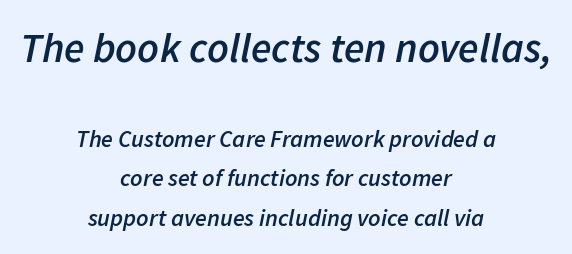
{"italic": "yes", "lean": "right", "slant_degrees": 11, "bold": "semi", "weight": "semibold", "width": "normal", "stroke_contrast": "low", "x_height": "medium", "monospaced": "no", "underline": "no", "align": "center", "line_spacing": "normal", "line_spacing_ratio": 1.65, "letter_spacing": "normal", "letter_spacing_em": 0.0, "larger_block": "first", "size_ratio": 1.75, "glyph_px": 42}
